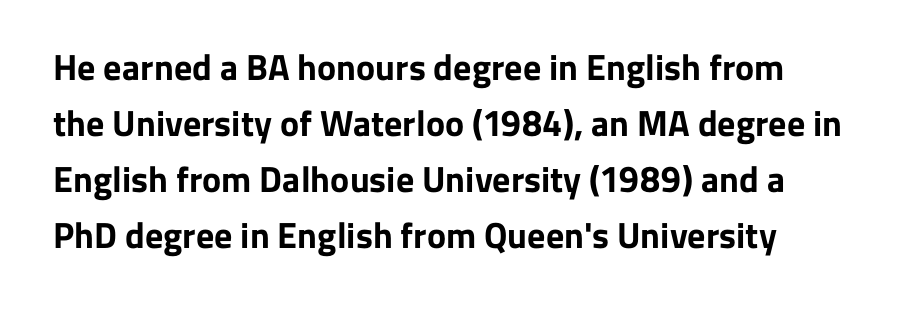
{"serif": "no", "italic": "no", "bold": "yes", "weight": "bold", "width": "normal", "stroke_contrast": "low", "x_height": "medium", "monospaced": "no", "underline": "no", "line_spacing": "normal", "line_spacing_ratio": 1.56, "letter_spacing": "normal", "letter_spacing_em": 0.0, "glyph_px": 36}
